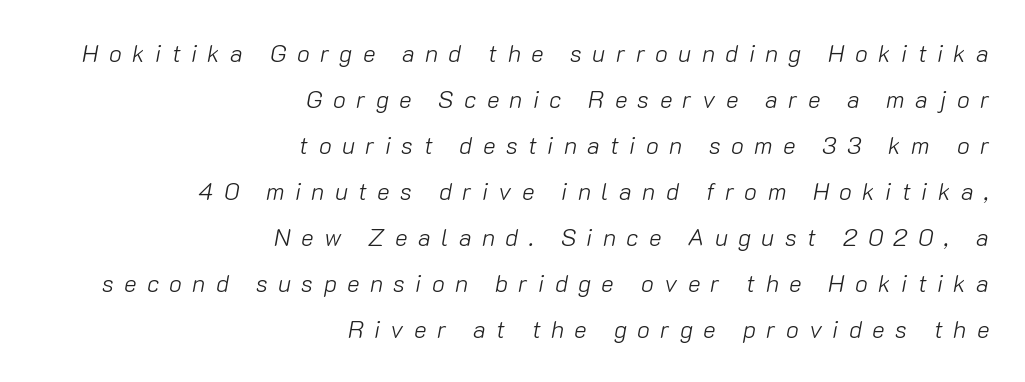
Q: Is the text bold? A: No.
Q: Is the text italic (slanted)? A: Yes, it leans right by about 10 degrees.
Q: Is the text underlined? A: No.
Q: How is the paragraph aligned? A: Right-aligned.
Q: Is the spacing between letters normal or unusually wide? A: Unusually wide.
Q: Is the spacing between lines tight, normal or loose? A: Loose.
